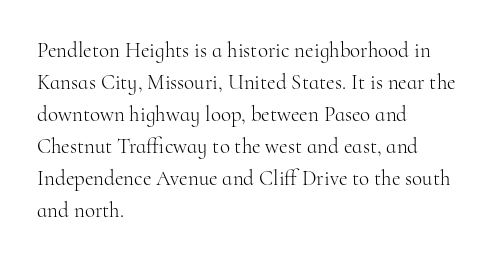
{"italic": "no", "bold": "no", "underline": "no", "align": "left", "line_spacing": "normal", "line_spacing_ratio": 1.52, "letter_spacing": "normal", "letter_spacing_em": 0.0, "glyph_px": 21}
